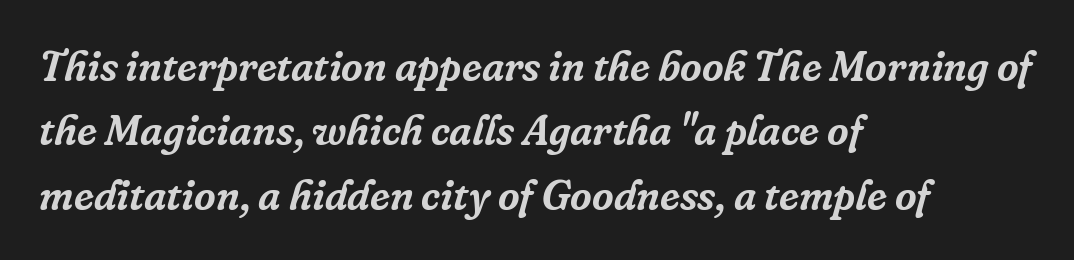
Unmarked baselines from the first word to the last. The font family rendered here belongs to the serif group. The ragged edge is on the right, which tells us the setting is flush left. Varying glyph widths throughout — classic text-font behaviour. Notice how descenders clear the ascenders below comfortably — that's standard leading. Standard letterfit; no display-style spreading of the glyphs.
